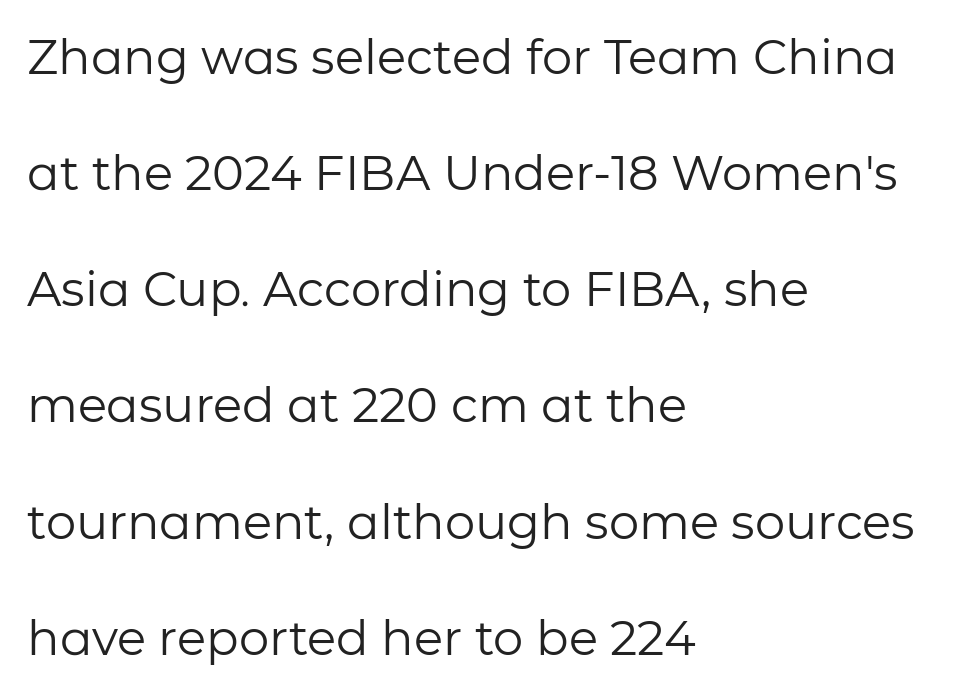
{"serif": "no", "italic": "no", "bold": "no", "weight": "regular", "width": "normal", "stroke_contrast": "low", "x_height": "medium", "monospaced": "no", "underline": "no", "align": "left", "line_spacing": "loose", "line_spacing_ratio": 2.42, "letter_spacing": "normal", "letter_spacing_em": 0.0, "glyph_px": 48}
